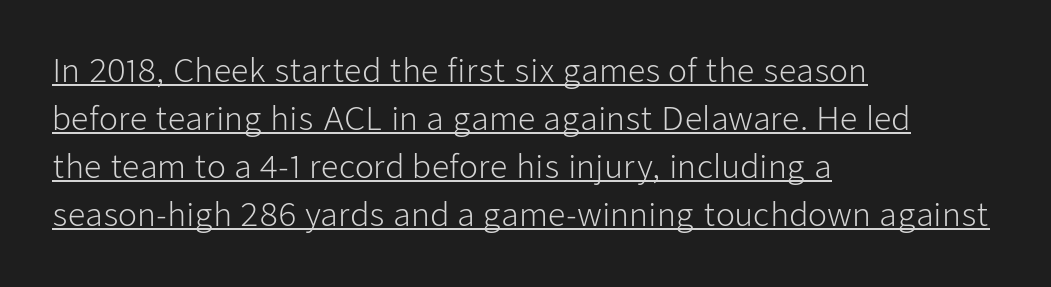
Q: Is the text bold? A: No.
Q: Is the text italic (slanted)? A: No, it is upright.
Q: Is the typeface a serif or a sans-serif typeface? A: Sans-serif.
Q: Is the text underlined? A: Yes.
Q: How is the paragraph aligned? A: Left-aligned.
Q: Is the spacing between letters normal or unusually wide? A: Normal.
Q: Is the spacing between lines tight, normal or loose? A: Normal.
Q: Width (condensed, normal, or wide)? A: Normal.
Q: Stroke contrast? A: Low.
Q: x-height? A: Medium.
Q: Monospaced? A: No.
